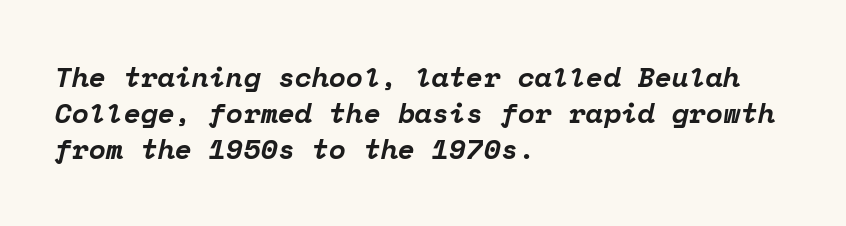
{"serif": "yes", "italic": "yes", "lean": "right", "slant_degrees": 12, "bold": "yes", "weight": "bold", "width": "normal", "stroke_contrast": "low", "x_height": "medium", "monospaced": "yes", "underline": "no", "align": "left", "line_spacing": "normal", "line_spacing_ratio": 1.29, "letter_spacing": "normal", "letter_spacing_em": 0.0, "glyph_px": 28}
